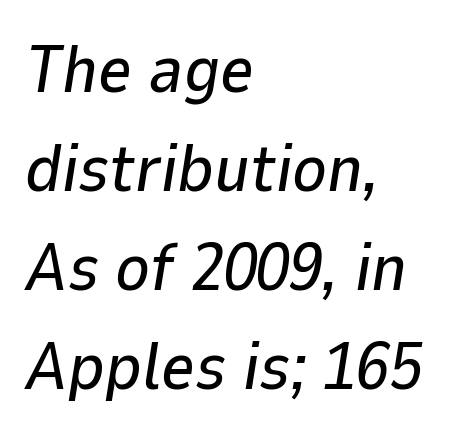
Check the space under the baseline: it is left empty. Note the varied advance widths — an 'i' is clearly narrower than an 'm'. Successive baselines arrive at the customary interval. The face used here is rendered with its standard letterfit.
